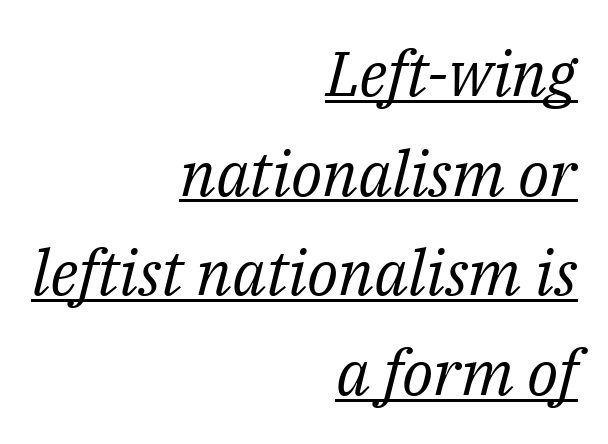
A continuous stroke trails under the words, as in a hyperlink. The face used here is proportionally spaced, like ordinary book or web type. The characters are drawn with everyday or finer stroke widths. Horizontal bands of white between lines are of average thickness.
